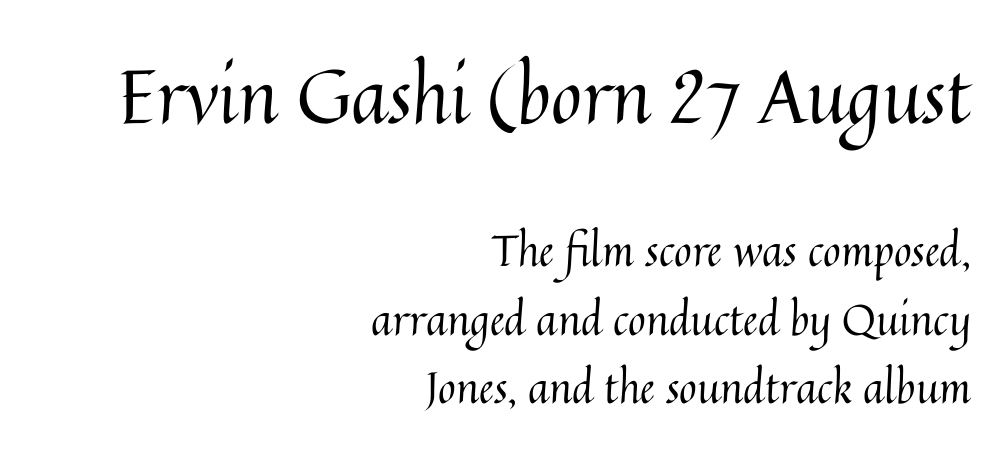
Standard letterfit; no display-style spreading of the glyphs. Which of the two is more prominent by size? The first, at the top. The cut favours lightness, reaching ordinary text weight at its darkest. In CSS terms this would be text-align: right.
